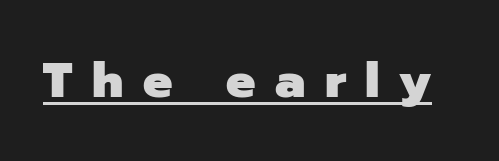
This rendering features underlined lettering. Honestly, the letter spacing is so wide it's the main thing you notice. Here the designer chose a conventional face with non-uniform glyph widths. Heavy-handed strokes throughout: this text is bold. When letters stand straight like this, we call the style roman or upright.
